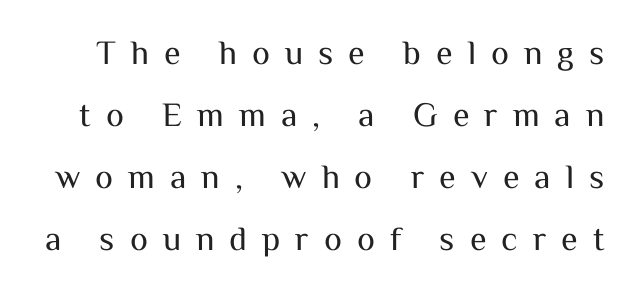
Q: Is the text bold? A: No.
Q: Is the text italic (slanted)? A: No, it is upright.
Q: Is the typeface a serif or a sans-serif typeface? A: Sans-serif.
Q: Is the text underlined? A: No.
Q: Is the spacing between letters normal or unusually wide? A: Unusually wide.
Q: Width (condensed, normal, or wide)? A: Normal.
Q: Stroke contrast? A: Medium.
Q: x-height? A: Medium.
Q: Monospaced? A: No.
